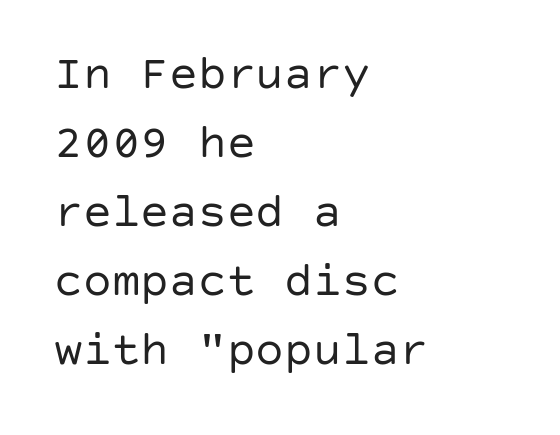
{"serif": "no", "italic": "no", "bold": "no", "weight": "regular", "width": "normal", "stroke_contrast": "low", "x_height": "large", "underline": "no", "align": "left", "line_spacing": "normal", "line_spacing_ratio": 1.44, "letter_spacing": "normal", "letter_spacing_em": 0.0, "glyph_px": 48}
